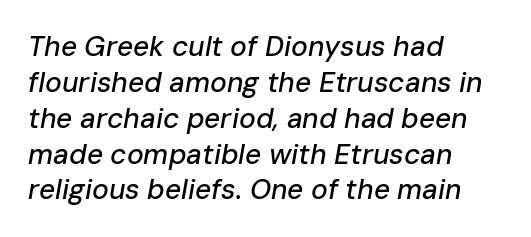
Regarding leading, the lines here are spaced in the standard way. Check the space under the baseline: it is left empty. The whole block is typeset with a tilt. If you drew a ruler down the left edge, every line would touch it. Character widths vary here, with narrow letters taking less room than wide ones. Short note: letters normally spaced.
